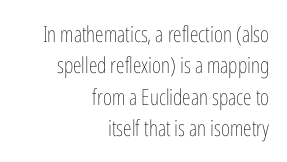
The image shows 22 px text type, upright; set right-aligned, normal line spacing (1.43x), normal letter spacing, not underlined.
